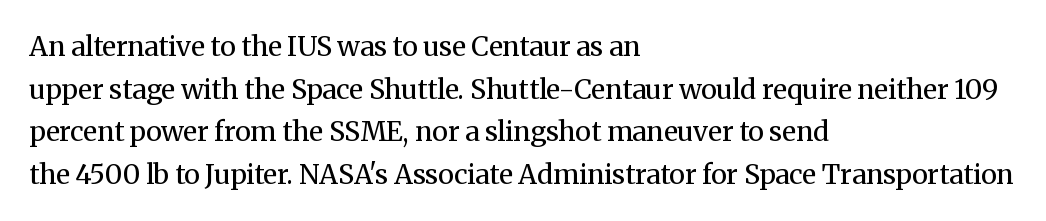
The ragged edge is on the right, which tells us the setting is flush left. Vertical strokes here are truly vertical. Heaviness? Minimal to ordinary, like unemphasized prose. Lines of text with bare space underneath.
